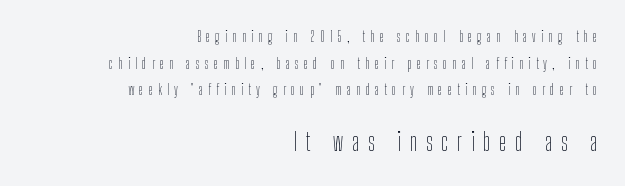
{"italic": "no", "bold": "no", "underline": "no", "align": "right", "line_spacing": "loose", "line_spacing_ratio": 1.91, "letter_spacing": "wide", "letter_spacing_em": 0.37, "larger_block": "second", "size_ratio": 1.71, "glyph_px": 24}
